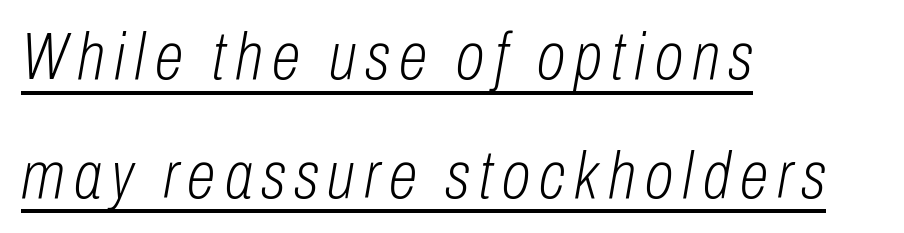
Q: Is the text bold? A: No.
Q: Is the text italic (slanted)? A: Yes, it leans right by about 10 degrees.
Q: Is the text underlined? A: Yes.
Q: How is the paragraph aligned? A: Left-aligned.
Q: Width (condensed, normal, or wide)? A: Condensed.
Q: Stroke contrast? A: Low.
Q: x-height? A: Medium.
Q: Monospaced? A: No.
